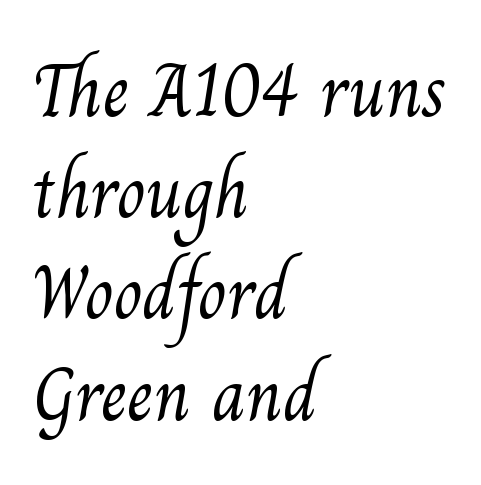
{"serif": "yes", "bold": "no", "weight": "light", "width": "normal", "stroke_contrast": "medium", "x_height": "small", "monospaced": "no", "underline": "no", "align": "left", "line_spacing": "normal", "line_spacing_ratio": 1.35, "letter_spacing": "normal", "letter_spacing_em": 0.0, "glyph_px": 75}
